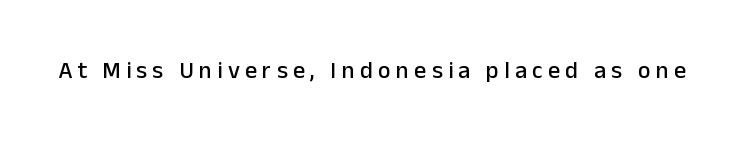
The image shows 24 px text type, upright; set unusually wide letter spacing (+0.22 em), not underlined.
